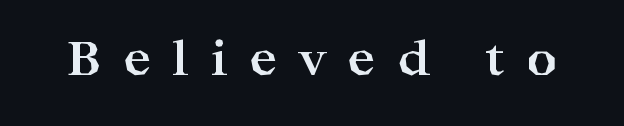
Q: Is the text bold? A: Yes.
Q: Is the text italic (slanted)? A: No, it is upright.
Q: Is the typeface a serif or a sans-serif typeface? A: Serif.
Q: Is the text underlined? A: No.
Q: Is the spacing between letters normal or unusually wide? A: Unusually wide.
Q: Width (condensed, normal, or wide)? A: Wide.
Q: Stroke contrast? A: High.
Q: x-height? A: Medium.
Q: Monospaced? A: No.
